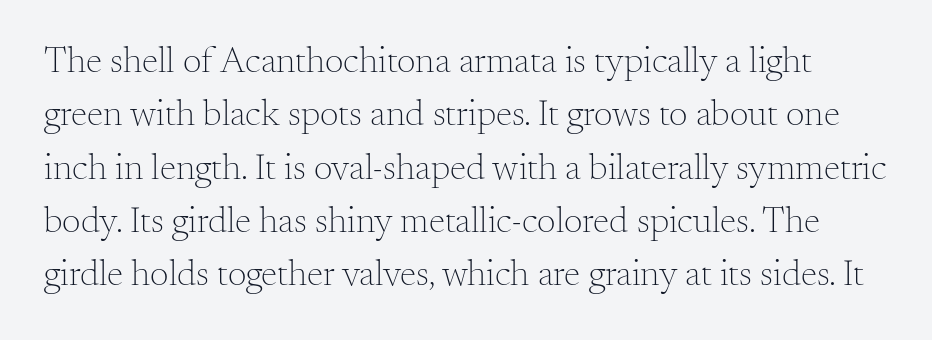
Q: Is the text bold? A: No.
Q: Is the text italic (slanted)? A: No, it is upright.
Q: Is the typeface a serif or a sans-serif typeface? A: Serif.
Q: Is the text underlined? A: No.
Q: Is the spacing between letters normal or unusually wide? A: Normal.
Q: Is the spacing between lines tight, normal or loose? A: Normal.
Q: Width (condensed, normal, or wide)? A: Normal.
Q: Stroke contrast? A: Medium.
Q: x-height? A: Small.
Q: Monospaced? A: No.
